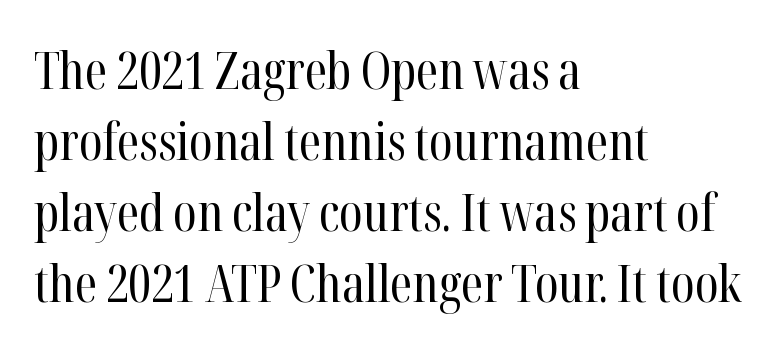
Q: Is the text bold? A: No.
Q: Is the text italic (slanted)? A: No, it is upright.
Q: Is the typeface a serif or a sans-serif typeface? A: Serif.
Q: Is the text underlined? A: No.
Q: How is the paragraph aligned? A: Left-aligned.
Q: Is the spacing between letters normal or unusually wide? A: Normal.
Q: Is the spacing between lines tight, normal or loose? A: Normal.
Q: Width (condensed, normal, or wide)? A: Condensed.
Q: Stroke contrast? A: High.
Q: x-height? A: Medium.
Q: Monospaced? A: No.
